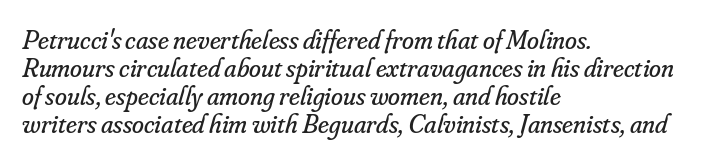
What's the leading like? Squeezed, with rows nearly overlapping. The foot of each line stays bare and open. A typesetter would call this zero additional tracking. The axis of the letterforms is tilted away from vertical. One-word summary of the alignment: left. Is this a heavy cut? Hardly; it is regular or lighter.
